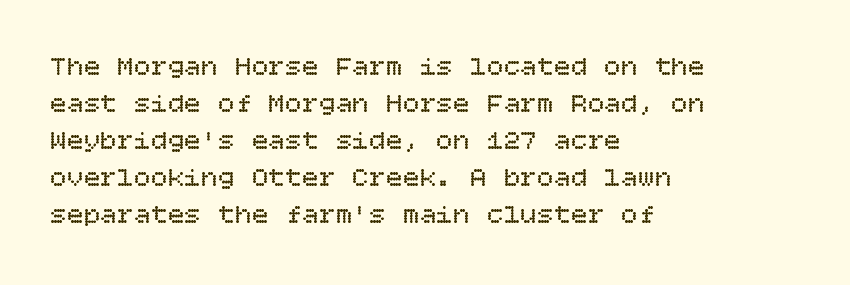
{"italic": "no", "bold": "no", "weight": "regular", "width": "normal", "stroke_contrast": "low", "x_height": "large", "underline": "no", "align": "left", "line_spacing": "normal", "line_spacing_ratio": 1.32, "letter_spacing": "normal", "letter_spacing_em": 0.0, "glyph_px": 28}
